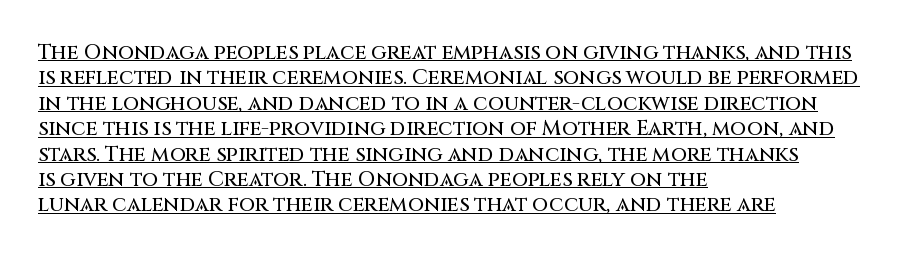
The image shows 21 px text type, upright; set left-aligned, line spacing 1.21x, normal letter spacing, underlined.
